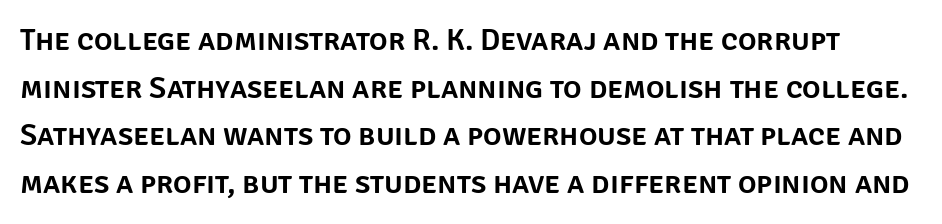
The image shows 31 px sans-serif type, upright; set normal line spacing (1.54x), normal letter spacing, not underlined; low stroke contrast and a large x-height.
